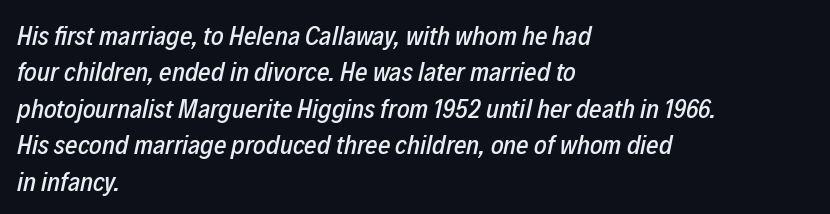
{"italic": "yes", "lean": "right", "slant_degrees": 12, "underline": "no", "align": "left", "line_spacing": "normal", "line_spacing_ratio": 1.35, "letter_spacing": "normal", "letter_spacing_em": 0.0, "glyph_px": 27}
